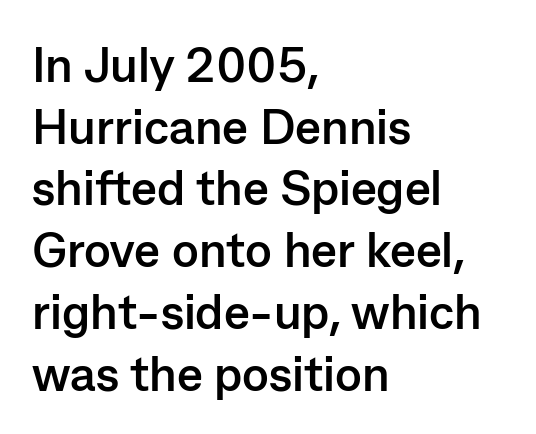
Q: Is the text bold? A: Yes.
Q: Is the text italic (slanted)? A: No, it is upright.
Q: Is the typeface a serif or a sans-serif typeface? A: Sans-serif.
Q: Is the text underlined? A: No.
Q: How is the paragraph aligned? A: Left-aligned.
Q: Is the spacing between letters normal or unusually wide? A: Normal.
Q: Is the spacing between lines tight, normal or loose? A: Normal.
Q: Width (condensed, normal, or wide)? A: Normal.
Q: Stroke contrast? A: Low.
Q: x-height? A: Medium.
Q: Monospaced? A: No.
